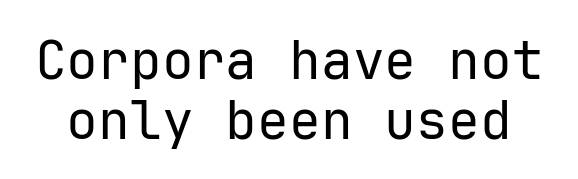
The image shows 53 px regular-weight sans-serif type, upright; set tight line spacing (1.13x), normal letter spacing, not underlined; low stroke contrast and a medium x-height.
